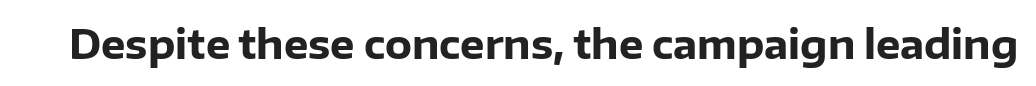
{"serif": "no", "italic": "no", "bold": "yes", "weight": "heavy", "width": "normal", "stroke_contrast": "low", "x_height": "medium", "monospaced": "no", "underline": "no", "letter_spacing": "normal", "letter_spacing_em": 0.0, "glyph_px": 39}
